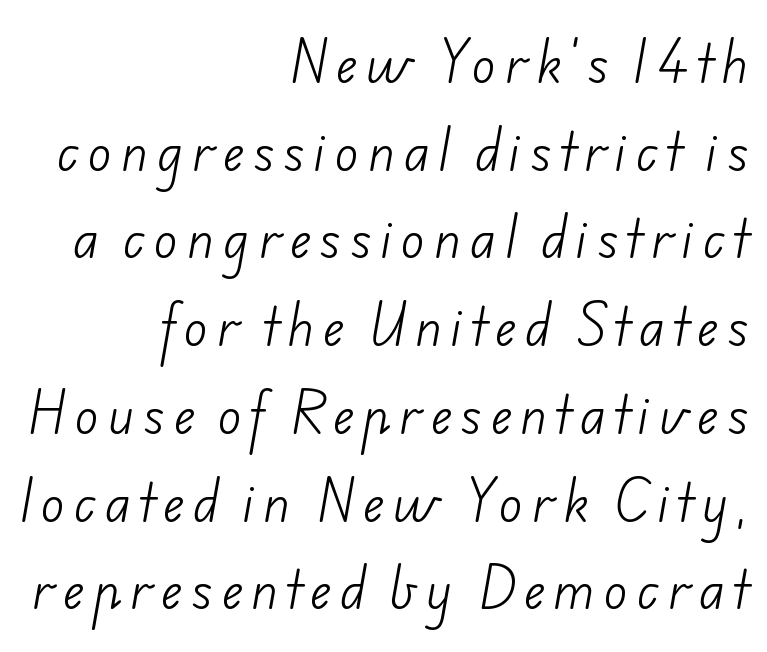
{"serif": "no", "bold": "no", "weight": "light", "width": "normal", "stroke_contrast": "low", "x_height": "small", "monospaced": "no", "underline": "no", "align": "right", "line_spacing_ratio": 1.79, "glyph_px": 49}
